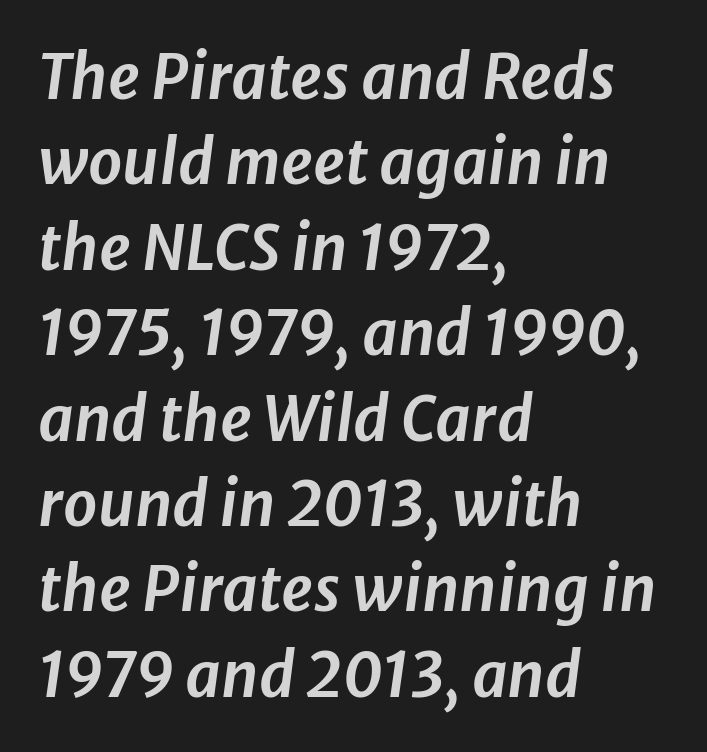
Words float on clear page, feet unadorned. One-word summary of the alignment: left. The rendering uses natural spacing where letterforms have individual widths. Compared with ordinary roman type, these characters are visibly tilted. Nobody touched the tracking dial on this one.
